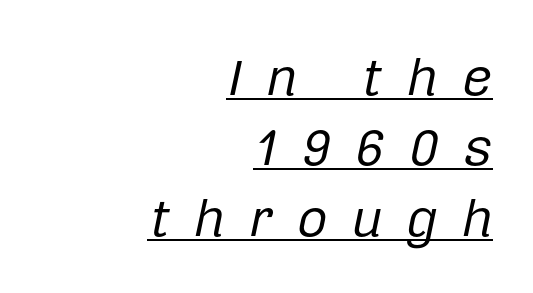
Q: Is the text bold? A: No.
Q: Is the text italic (slanted)? A: Yes, it leans right by about 12 degrees.
Q: Is the text underlined? A: Yes.
Q: How is the paragraph aligned? A: Right-aligned.
Q: Is the spacing between letters normal or unusually wide? A: Unusually wide.
Q: Is the spacing between lines tight, normal or loose? A: Normal.
Q: Width (condensed, normal, or wide)? A: Normal.
Q: Stroke contrast? A: Low.
Q: x-height? A: Medium.
Q: Monospaced? A: No.
